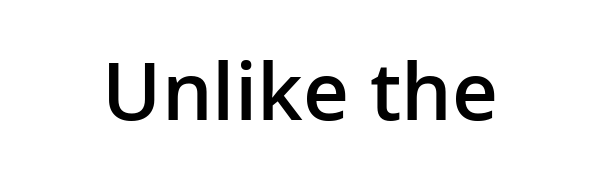
The rendering uses natural spacing where letterforms have individual widths. Heft: intermediate — a semibold. Inter-character spacing is left at the font's built-in metrics. You can tell it's not italic because the verticals are truly vertical. Underlining? Definitely not there. Grotesque or geometric, the face here clearly has no serifs.
